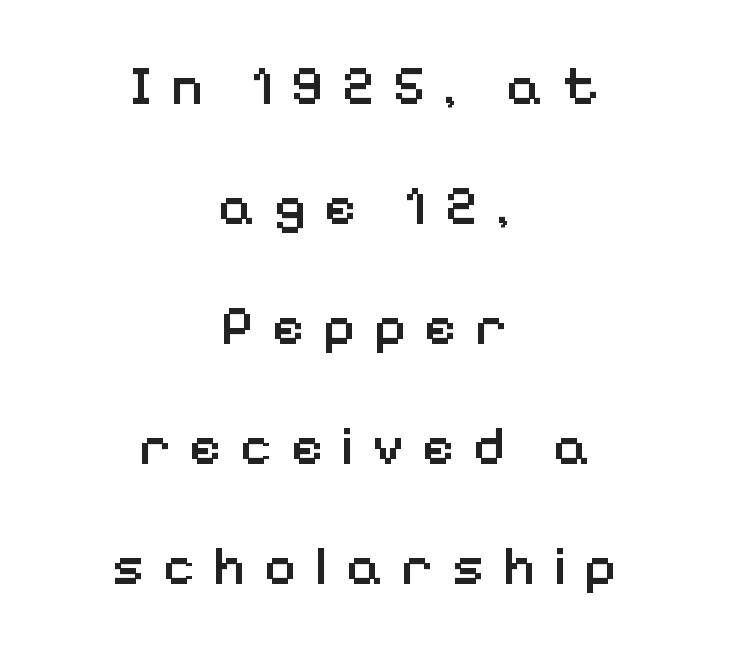
{"serif": "no", "italic": "no", "bold": "semi", "weight": "semibold", "width": "normal", "stroke_contrast": "low", "x_height": "medium", "monospaced": "no", "underline": "no", "align": "center", "line_spacing": "loose", "line_spacing_ratio": 2.18, "letter_spacing": "wide", "letter_spacing_em": 0.33, "glyph_px": 55}
